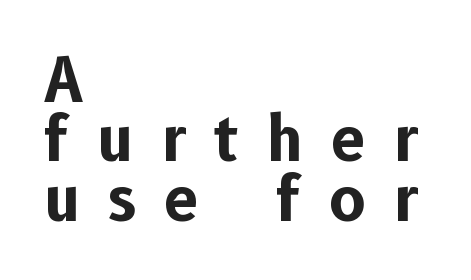
{"serif": "no", "italic": "no", "bold": "yes", "weight": "bold", "width": "normal", "stroke_contrast": "low", "x_height": "medium", "monospaced": "no", "underline": "no", "align": "left", "line_spacing": "tight", "line_spacing_ratio": 0.99, "letter_spacing": "wide", "letter_spacing_em": 0.48, "glyph_px": 60}
